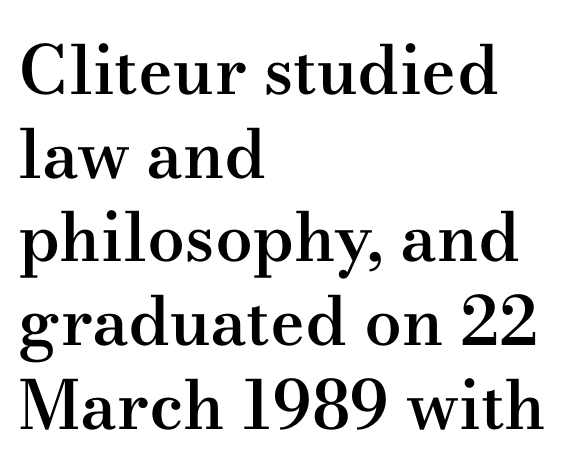
The image shows 67 px semibold, wide serif type, upright; set left-aligned, normal line spacing (1.25x), normal letter spacing, not underlined; medium stroke contrast and a small x-height.
